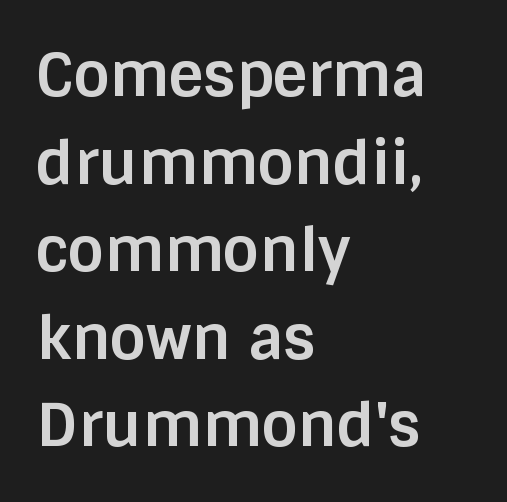
{"serif": "no", "italic": "no", "bold": "yes", "weight": "bold", "width": "normal", "stroke_contrast": "low", "x_height": "large", "monospaced": "no", "underline": "no", "align": "left", "line_spacing": "normal", "line_spacing_ratio": 1.46, "letter_spacing": "normal", "letter_spacing_em": 0.0, "glyph_px": 60}
